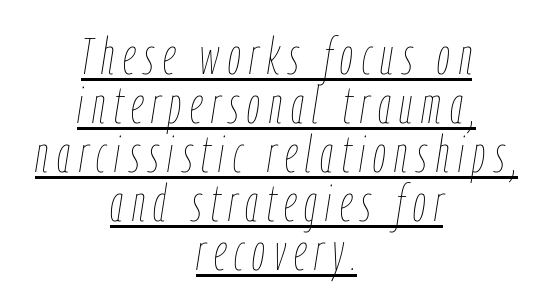
The image shows 51 px thin, condensed type, italic (leaning right); set centered, tight line spacing (0.96x), underlined; low stroke contrast and a medium x-height.
